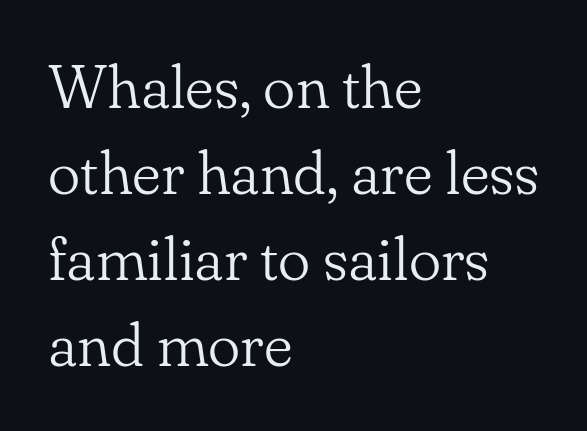
If you drew a line through each stem, it would be perfectly vertical. All the whitespace from short lines collects on the right. Here the designer chose a conventional face with non-uniform glyph widths. This rendering leaves character spacing at its baseline value.
